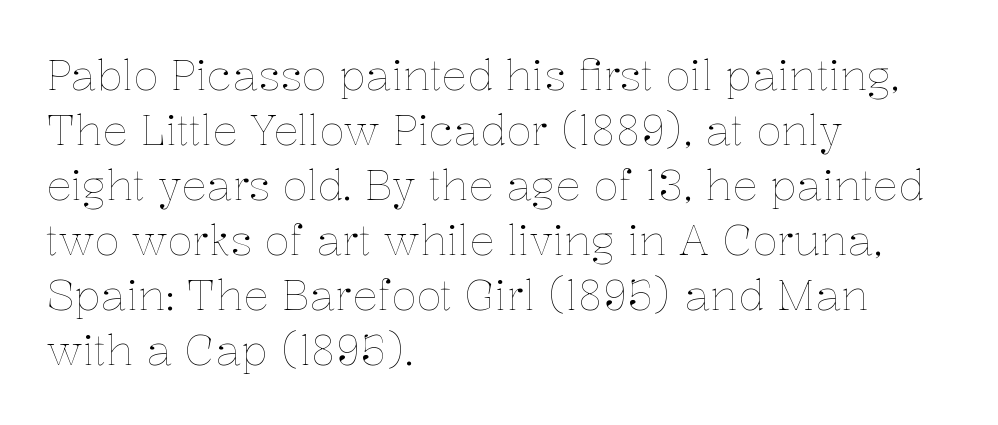
The image shows 42 px thin type, upright; set left-aligned, normal line spacing (1.31x), normal letter spacing, not underlined; low stroke contrast and a medium x-height.
